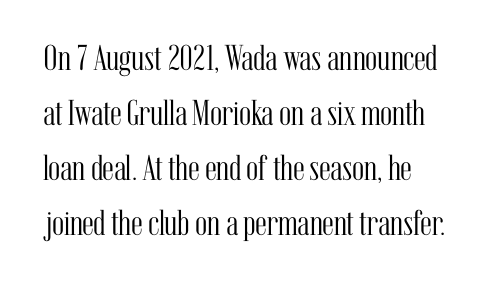
{"serif": "yes", "italic": "no", "bold": "no", "weight": "light", "width": "condensed", "stroke_contrast": "medium", "x_height": "medium", "monospaced": "no", "underline": "no", "line_spacing": "normal", "line_spacing_ratio": 1.53, "letter_spacing": "normal", "letter_spacing_em": 0.0, "glyph_px": 36}
